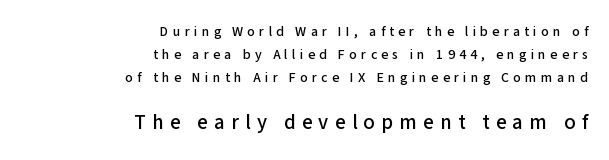
Q: Is the text italic (slanted)? A: No, it is upright.
Q: Is the text underlined? A: No.
Q: How is the paragraph aligned? A: Right-aligned.
Q: Is the spacing between letters normal or unusually wide? A: Unusually wide.
Q: Is the spacing between lines tight, normal or loose? A: Normal.
Q: Which block of text is set in a larger size, the first (top) or the second (bottom)? A: The second (bottom) one.
